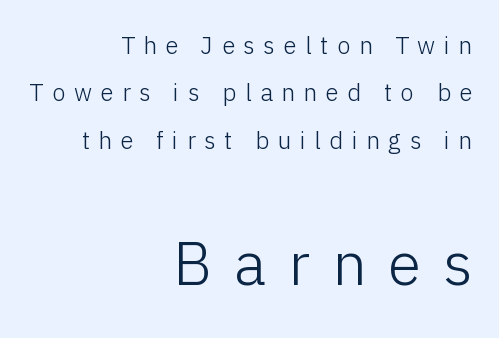
The image shows 61 px light sans-serif type, upright; set right-aligned, loose line spacing (1.97x), unusually wide letter spacing (+0.36 em), not underlined; the second (bottom) block is 2.54x larger; low stroke contrast and a medium x-height.
